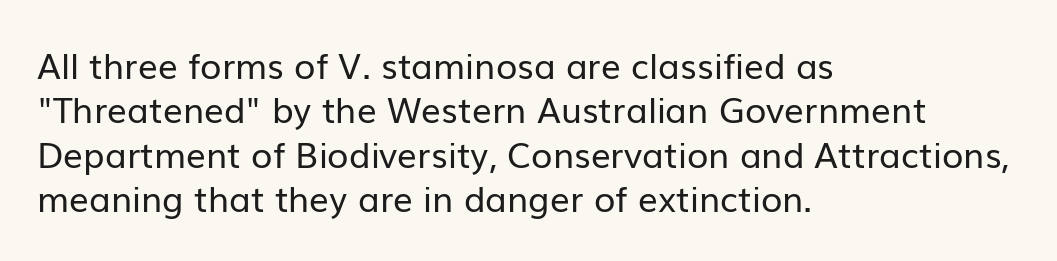
The image shows 35 px regular-weight sans-serif type, upright; set left-aligned, normal line spacing (1.27x), normal letter spacing, not underlined; low stroke contrast and a medium x-height.
